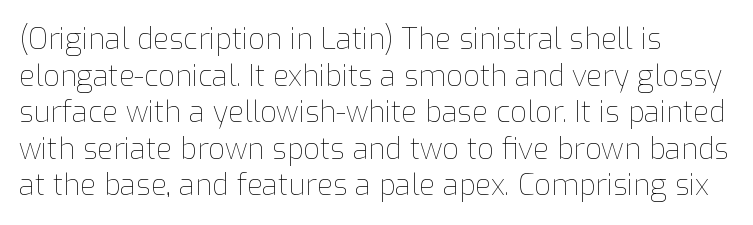
Decoration check: the copy has no underline. Character widths vary here, with narrow letters taking less room than wide ones. Stems here are at most as thick as an everyday book face. Words appear dense and cohesive because spacing is normal. The typography opts for an upright posture over an oblique one.
